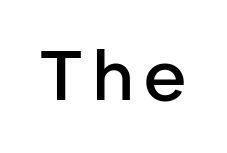
Are there feet on the stems? There aren't — it's a sans. These lines are rendered in a variable-pitch font. The space beneath each line is pristine and unruled. The typography opts for an upright posture over an oblique one. How heavy is the stroke? Medium-heavy — a semibold, shy of bold.
